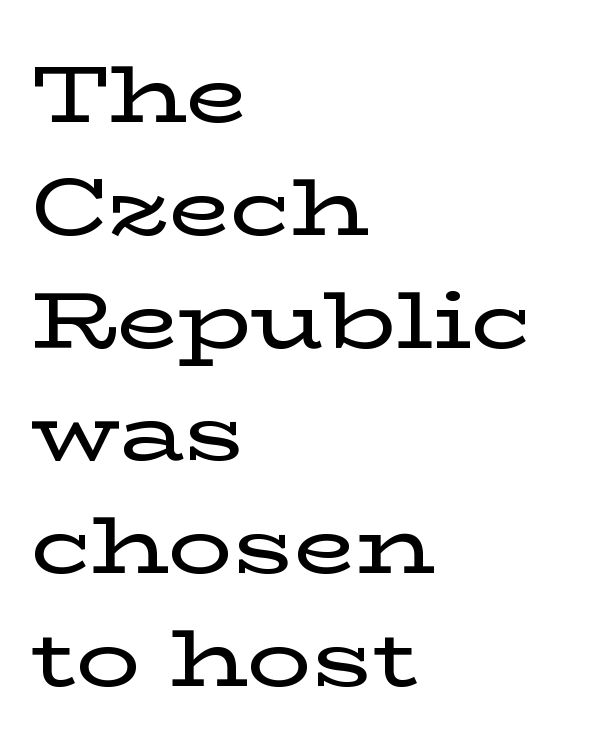
Q: Is the text italic (slanted)? A: No, it is upright.
Q: Is the typeface a serif or a sans-serif typeface? A: Serif.
Q: Is the text underlined? A: No.
Q: How is the paragraph aligned? A: Left-aligned.
Q: Is the spacing between letters normal or unusually wide? A: Normal.
Q: Is the spacing between lines tight, normal or loose? A: Normal.
Q: Width (condensed, normal, or wide)? A: Wide.
Q: Stroke contrast? A: Low.
Q: x-height? A: Medium.
Q: Monospaced? A: No.
